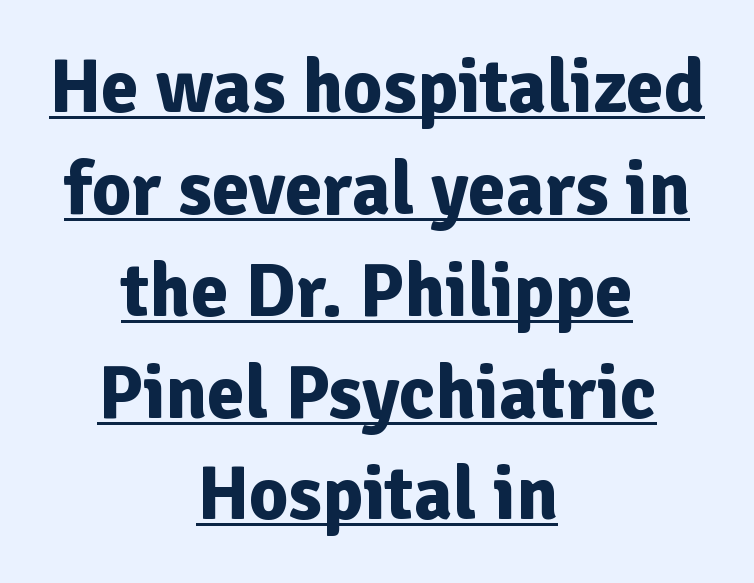
{"serif": "no", "italic": "no", "bold": "yes", "weight": "bold", "width": "normal", "stroke_contrast": "low", "x_height": "medium", "monospaced": "no", "underline": "yes", "align": "center", "line_spacing": "normal", "line_spacing_ratio": 1.34, "letter_spacing": "normal", "letter_spacing_em": 0.0, "glyph_px": 76}
